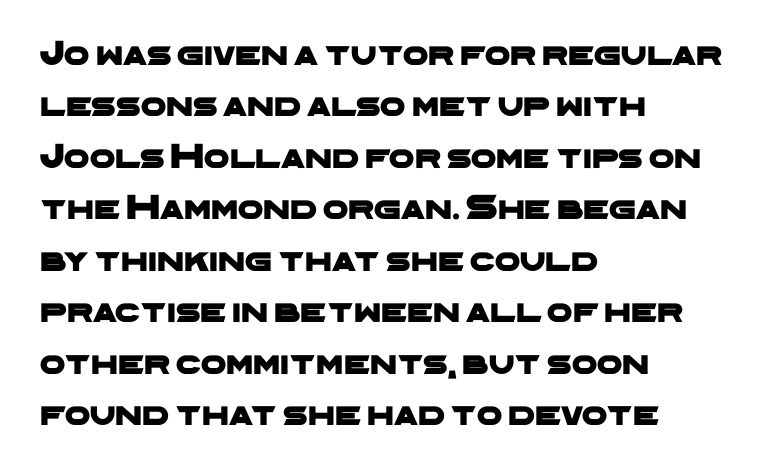
Horizontally, the lines are justified to the leading edge only. Looks like regular typesetting: each glyph gets only the width it needs. Standard letterfit; no display-style spreading of the glyphs. Baseline-to-baseline distance is the conventional proportion of letter height. Just letters on the line, the space beneath them empty. Regarding serifs, this sample does without them.
